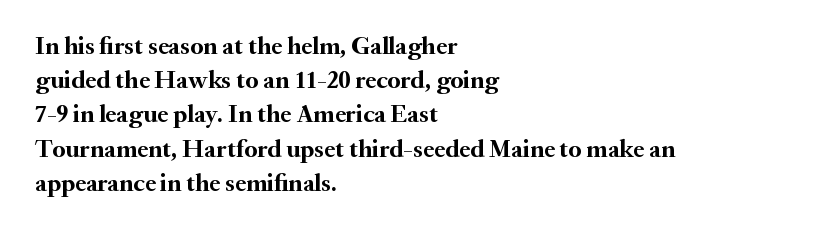
The image shows 25 px bold type, upright; set left-aligned, normal line spacing (1.37x), normal letter spacing, not underlined.
